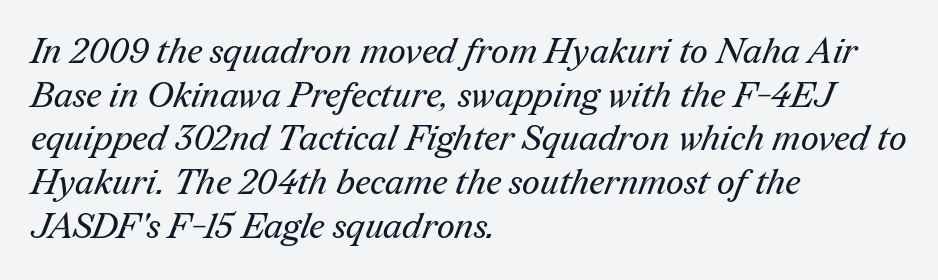
{"serif": "yes", "bold": "no", "weight": "regular", "width": "normal", "stroke_contrast": "medium", "x_height": "medium", "monospaced": "no", "underline": "no", "align": "left", "line_spacing": "normal", "line_spacing_ratio": 1.25, "letter_spacing": "normal", "letter_spacing_em": 0.0, "glyph_px": 35}
